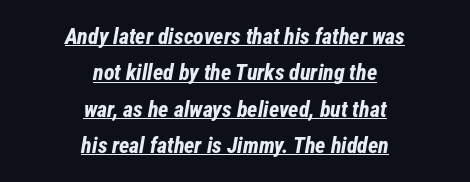
Q: Is the text bold? A: Yes.
Q: Is the text italic (slanted)? A: Yes, it leans right by about 12 degrees.
Q: Is the text underlined? A: Yes.
Q: How is the paragraph aligned? A: Centered.
Q: Is the spacing between letters normal or unusually wide? A: Normal.
Q: Is the spacing between lines tight, normal or loose? A: Normal.
